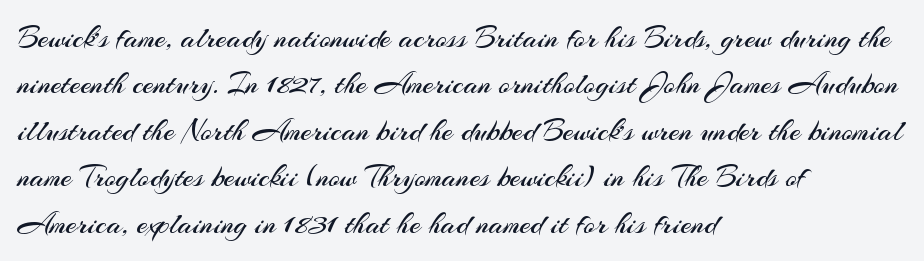
Nothing unusual about the tracking: characters are spaced as the font intends. Short and long lines alike share a common starting point at left. Each new line begins a customary step beneath the previous one. Each stroke keeps to a modest, everyday thickness or less.
